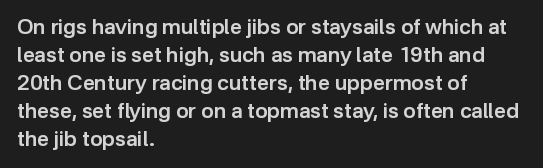
Q: Is the text bold? A: Semi-bold.
Q: Is the text italic (slanted)? A: No, it is upright.
Q: Is the text underlined? A: No.
Q: How is the paragraph aligned? A: Left-aligned.
Q: Is the spacing between letters normal or unusually wide? A: Normal.
Q: Is the spacing between lines tight, normal or loose? A: Normal.
